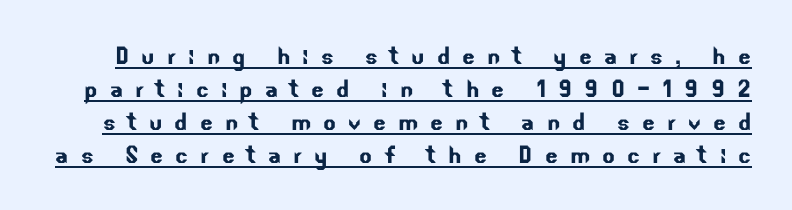
Q: Is the typeface a serif or a sans-serif typeface? A: Sans-serif.
Q: Is the text underlined? A: Yes.
Q: Is the spacing between letters normal or unusually wide? A: Unusually wide.
Q: Is the spacing between lines tight, normal or loose? A: Tight.
Q: Width (condensed, normal, or wide)? A: Normal.
Q: Stroke contrast? A: Low.
Q: x-height? A: Small.
Q: Monospaced? A: No.
